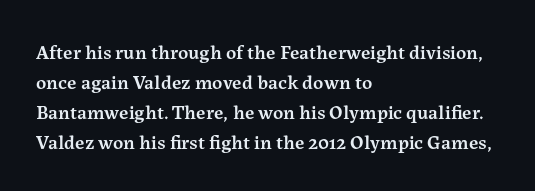
The image shows 20 px text type, upright; set left-aligned, normal line spacing (1.5x), normal letter spacing, not underlined.
